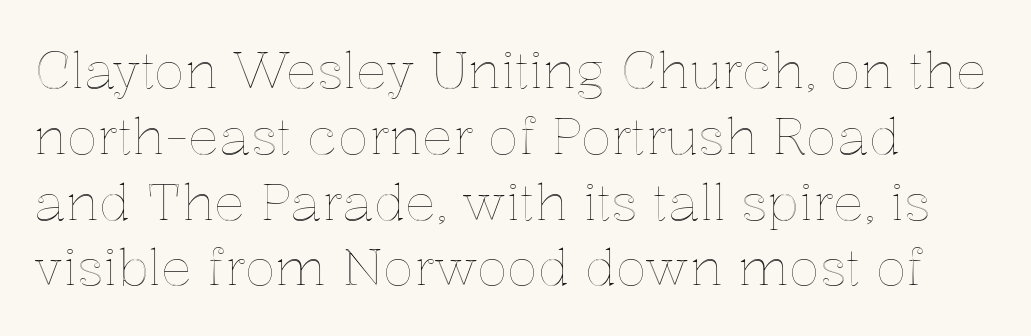
The image shows 51 px text type, upright; set left-aligned, normal line spacing (1.29x), normal letter spacing, not underlined; a medium x-height.
